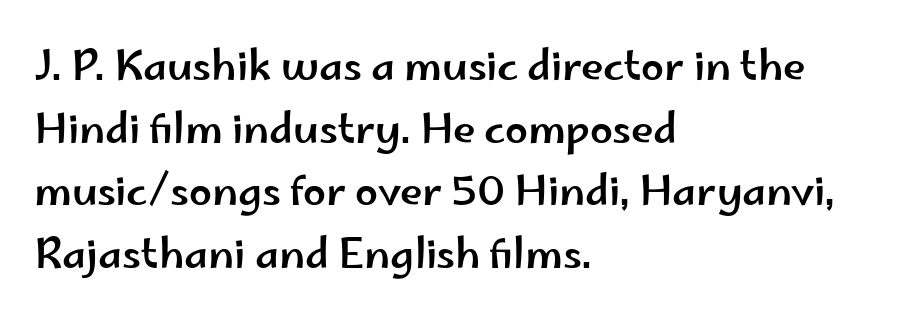
{"serif": "no", "italic": "no", "width": "wide", "stroke_contrast": "low", "x_height": "small", "monospaced": "no", "underline": "no", "align": "left", "line_spacing": "normal", "line_spacing_ratio": 1.53, "letter_spacing": "normal", "letter_spacing_em": 0.0, "glyph_px": 41}
